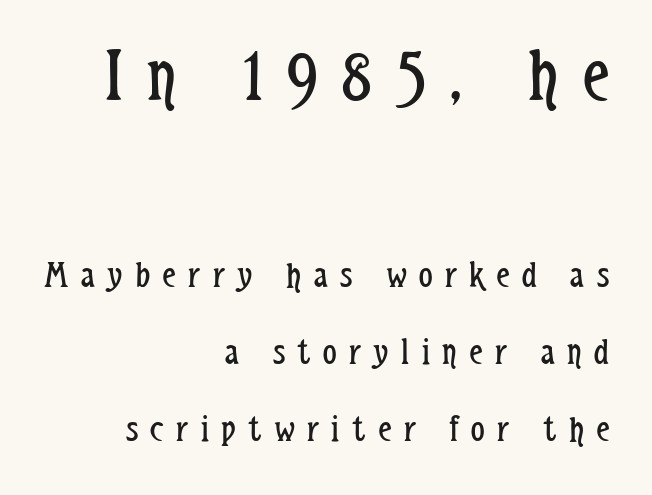
{"serif": "no", "italic": "no", "bold": "no", "weight": "regular", "width": "condensed", "stroke_contrast": "low", "x_height": "medium", "monospaced": "no", "underline": "no", "align": "right", "line_spacing": "loose", "line_spacing_ratio": 2.03, "letter_spacing": "wide", "letter_spacing_em": 0.33, "larger_block": "first", "size_ratio": 2.0, "glyph_px": 76}
